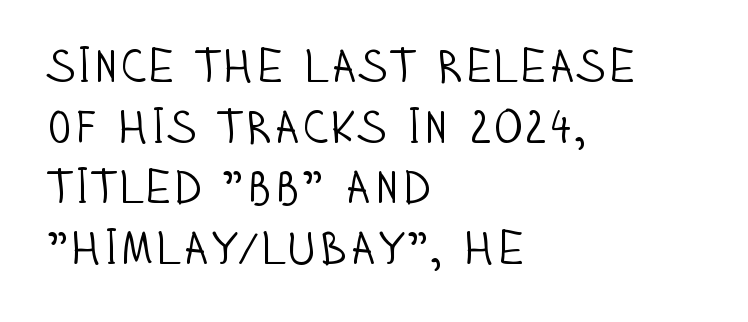
How are the letters spaced? Ordinarily, with no added tracking. All the whitespace from short lines collects on the right. Honestly, there is no underline to notice here at all. The strokes carry an ordinary text weight at most. A typesetter would mark this as roman, not italic.
